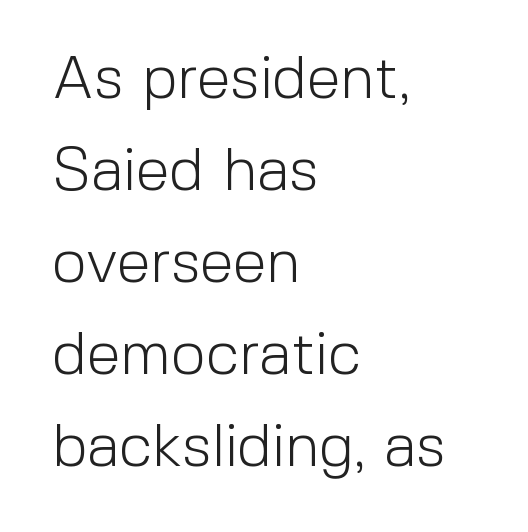
The letters carry no serifs — their stems end cleanly without finishing strokes. Visually the block forms a straight wall on the left and a jagged coastline on the right. Heaviness? Minimal to ordinary, like unemphasized prose. Characters follow at the spacing the type designer built in. What's the leading like? Ordinary, nothing unusual.
